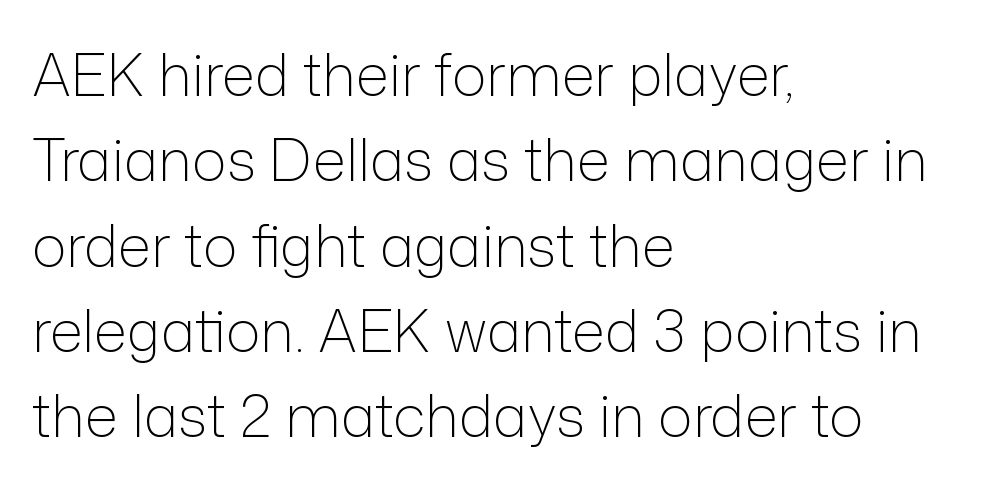
The image shows 58 px light sans-serif type, upright; set left-aligned, normal line spacing (1.47x), normal letter spacing, not underlined; low stroke contrast and a medium x-height.
